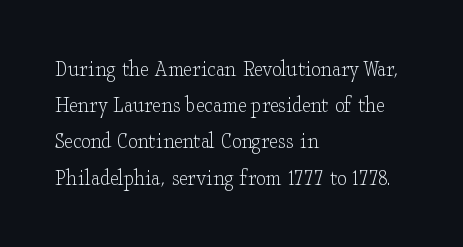
Default kerning and tracking; the words read as compact shapes. Tall strokes in this sample are plumb rather than angled. This rendering uses left alignment, leaving the right contour irregular. Students, observe: this is what conventionally led text looks like. Each stroke keeps to a modest, everyday thickness or less. Honestly, there is no underline to notice here at all.
